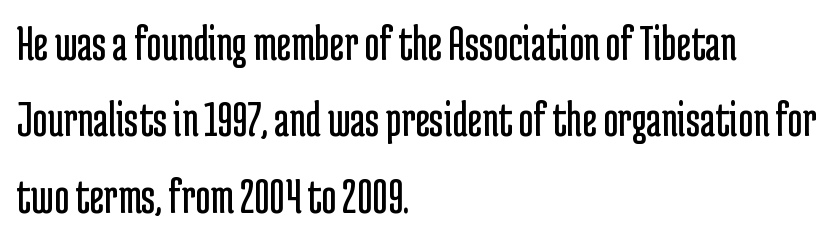
Is this a fixed-width face? No — the glyphs have proportional, varying widths. Each letter's strokes conclude bluntly, with no projecting serifs. If you measured baseline to baseline, you'd find a middling distance. Every character sits straight up, as roman type does.
